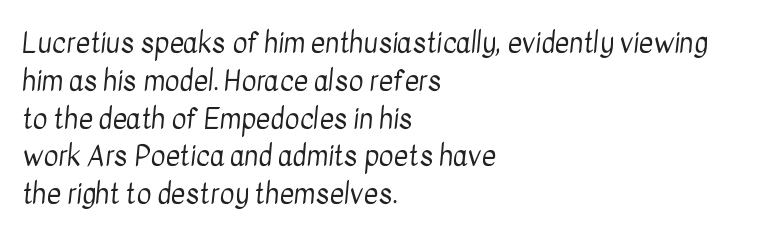
Does the leading feel generous? No, just average. Nope, no serifs anywhere on these letters. The type is set solid horizontally, with unmodified tracking. Anything drawn beneath the words? Only blank space.
